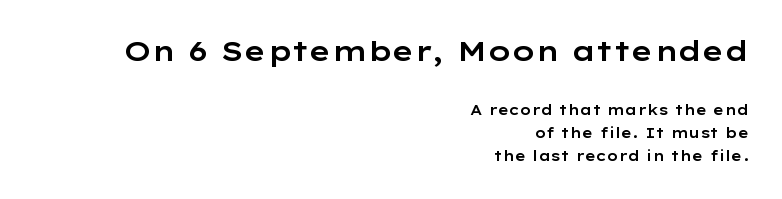
The image shows 28 px wide sans-serif type, upright; set right-aligned, normal line spacing (1.64x), normal letter spacing, not underlined; the first (top) block is 2.0x larger; low stroke contrast and a medium x-height.
